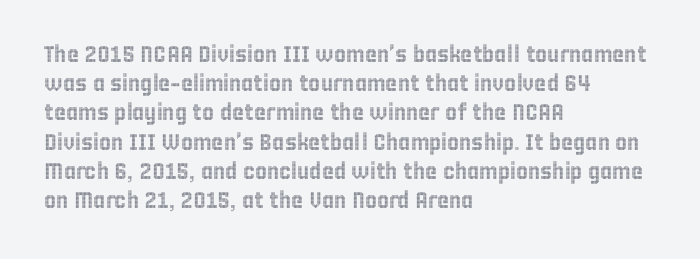
Interline gaps are of average width in this sample. Short note: letters normally spaced. Posture: vertical. The strip under each line holds only bare page. Which margin do the lines hug? The left one — the right edge is uneven.
